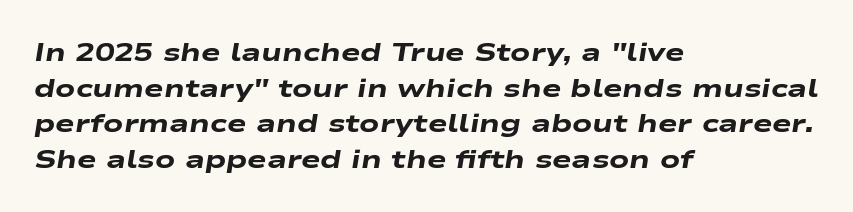
{"italic": "yes", "lean": "right", "slant_degrees": 9, "bold": "yes", "underline": "no", "align": "left", "line_spacing": "normal", "line_spacing_ratio": 1.37, "letter_spacing": "normal", "letter_spacing_em": 0.0, "glyph_px": 26}
